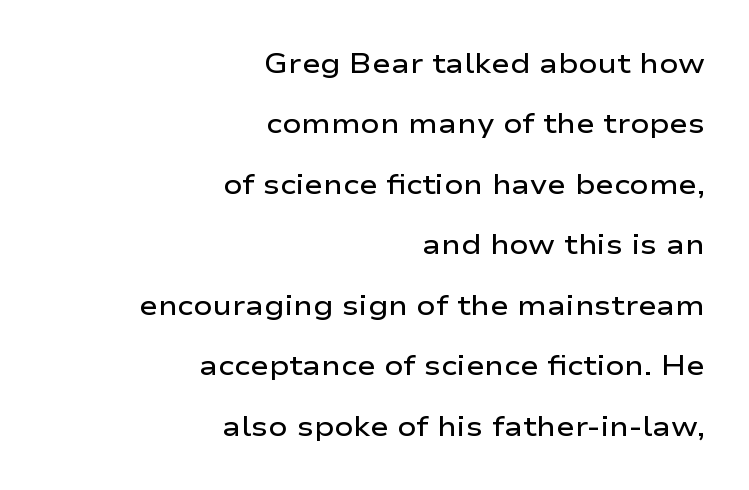
Q: Is the text bold? A: Semi-bold.
Q: Is the text italic (slanted)? A: No, it is upright.
Q: Is the typeface a serif or a sans-serif typeface? A: Sans-serif.
Q: Is the text underlined? A: No.
Q: How is the paragraph aligned? A: Right-aligned.
Q: Is the spacing between letters normal or unusually wide? A: Normal.
Q: Is the spacing between lines tight, normal or loose? A: Loose.
Q: Width (condensed, normal, or wide)? A: Wide.
Q: Stroke contrast? A: Low.
Q: x-height? A: Medium.
Q: Monospaced? A: No.
